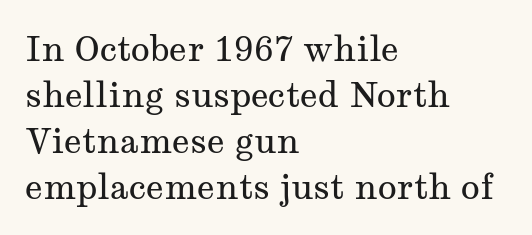
The designer went with a serif here, giving each stem small feet. Stems and bowls with no extra thickness — not bold. Teacher's note: observe the even left margin — that is flush-left alignment. Character widths vary here, with narrow letters taking less room than wide ones.
